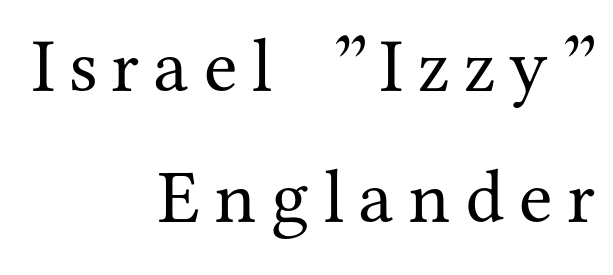
Q: Is the text bold? A: No.
Q: Is the text italic (slanted)? A: No, it is upright.
Q: Is the typeface a serif or a sans-serif typeface? A: Serif.
Q: Is the text underlined? A: No.
Q: How is the paragraph aligned? A: Right-aligned.
Q: Width (condensed, normal, or wide)? A: Normal.
Q: Stroke contrast? A: Medium.
Q: x-height? A: Medium.
Q: Monospaced? A: No.
